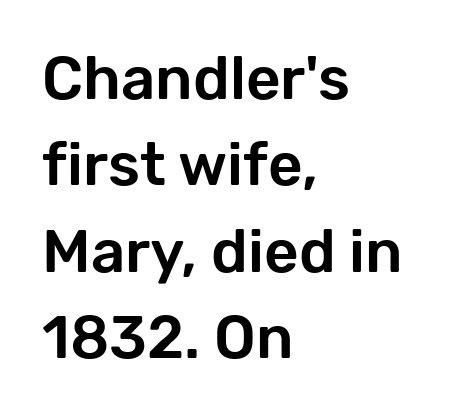
Think of a printed novel: that variable character pitch is what you see here. Nobody drew a line under any word here. Serif or sans? Sans — the stroke terminals are bare. The lines in this sample share a left origin and differ only in where they stop.
